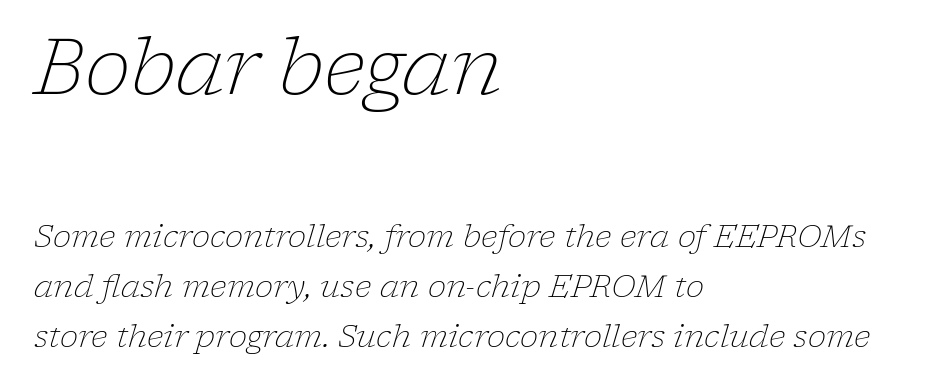
The image shows 78 px light serif type, italic (leaning right); set left-aligned, normal line spacing (1.62x), normal letter spacing, not underlined; the first (top) block is 2.52x larger; low stroke contrast and a medium x-height.
